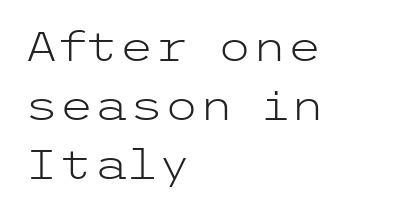
{"serif": "no", "italic": "no", "bold": "no", "weight": "light", "width": "wide", "stroke_contrast": "low", "x_height": "medium", "underline": "no", "align": "left", "line_spacing": "normal", "line_spacing_ratio": 1.48, "letter_spacing": "normal", "letter_spacing_em": 0.0, "glyph_px": 40}
